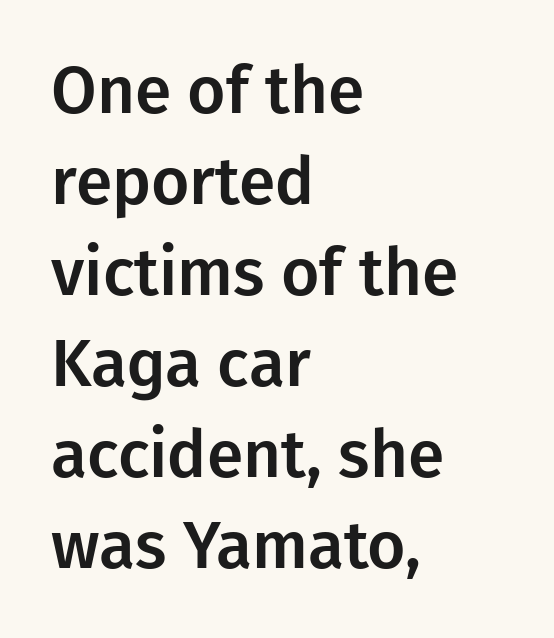
Q: Is the text italic (slanted)? A: No, it is upright.
Q: Is the typeface a serif or a sans-serif typeface? A: Sans-serif.
Q: Is the text underlined? A: No.
Q: How is the paragraph aligned? A: Left-aligned.
Q: Is the spacing between letters normal or unusually wide? A: Normal.
Q: Is the spacing between lines tight, normal or loose? A: Normal.
Q: Width (condensed, normal, or wide)? A: Normal.
Q: Stroke contrast? A: Low.
Q: x-height? A: Medium.
Q: Monospaced? A: No.
